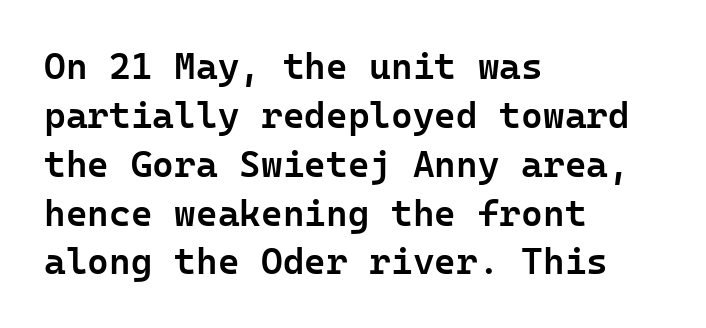
{"serif": "no", "italic": "no", "bold": "semi", "weight": "semibold", "width": "normal", "stroke_contrast": "low", "x_height": "medium", "underline": "no", "align": "left", "line_spacing": "normal", "line_spacing_ratio": 1.32, "letter_spacing": "normal", "letter_spacing_em": 0.0, "glyph_px": 37}
